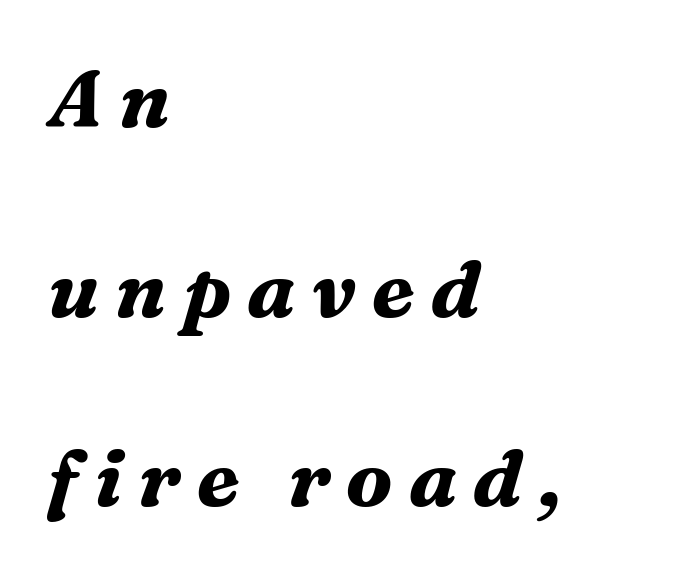
The image shows 80 px bold serif type, italic (leaning right); set left-aligned, loose line spacing (2.37x), unusually wide letter spacing (+0.2 em), not underlined; medium stroke contrast and a medium x-height.
